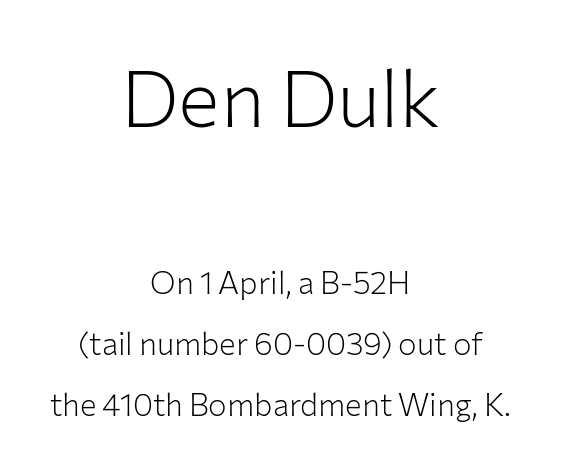
{"serif": "no", "italic": "no", "bold": "no", "weight": "light", "width": "normal", "stroke_contrast": "low", "x_height": "medium", "monospaced": "no", "underline": "no", "align": "center", "line_spacing": "loose", "line_spacing_ratio": 1.96, "letter_spacing": "normal", "letter_spacing_em": 0.0, "larger_block": "first", "size_ratio": 2.52, "glyph_px": 78}
